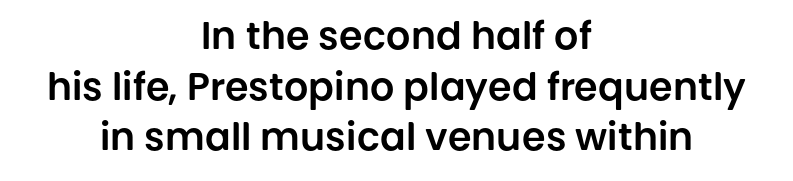
Compared with typical paragraphs, the rows here are spaced about the same. Casual observation: everything's sitting right in the middle. The axis of the letterforms is exactly vertical. You could not count columns in this text — the font is proportionally spaced. A typesetter would label this face a sans.
